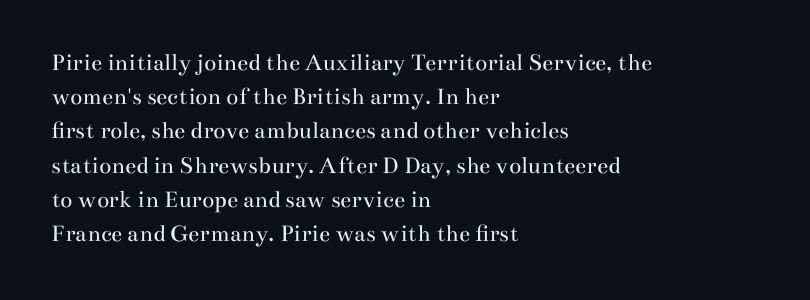
Q: Is the text bold? A: No.
Q: Is the text italic (slanted)? A: No, it is upright.
Q: Is the text underlined? A: No.
Q: How is the paragraph aligned? A: Left-aligned.
Q: Is the spacing between letters normal or unusually wide? A: Normal.
Q: Is the spacing between lines tight, normal or loose? A: Normal.
